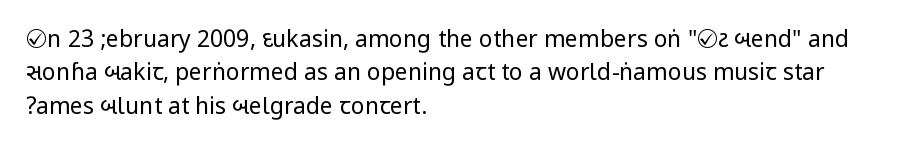
Q: Is the text bold? A: No.
Q: Is the text italic (slanted)? A: No, it is upright.
Q: Is the text underlined? A: No.
Q: How is the paragraph aligned? A: Left-aligned.
Q: Is the spacing between letters normal or unusually wide? A: Normal.
Q: Is the spacing between lines tight, normal or loose? A: Normal.
